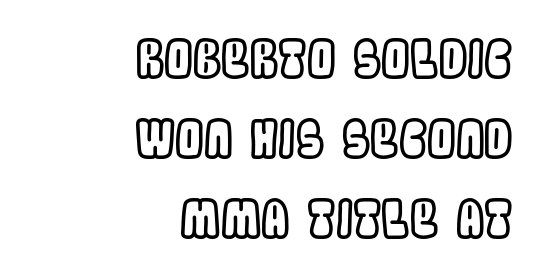
{"italic": "no", "width": "condensed", "x_height": "large", "monospaced": "no", "underline": "no", "align": "right", "line_spacing": "normal", "line_spacing_ratio": 1.57, "letter_spacing": "normal", "letter_spacing_em": 0.0, "glyph_px": 51}
